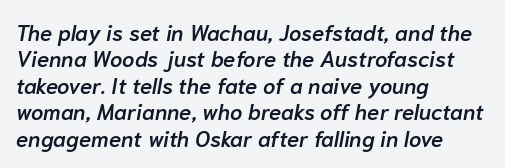
Q: Is the text bold? A: Semi-bold.
Q: Is the text italic (slanted)? A: Yes, it leans right by about 10 degrees.
Q: Is the text underlined? A: No.
Q: How is the paragraph aligned? A: Left-aligned.
Q: Is the spacing between letters normal or unusually wide? A: Normal.
